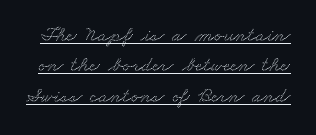
{"underline": "yes", "line_spacing": "normal", "line_spacing_ratio": 1.45, "letter_spacing": "normal", "letter_spacing_em": 0.0, "glyph_px": 21}
